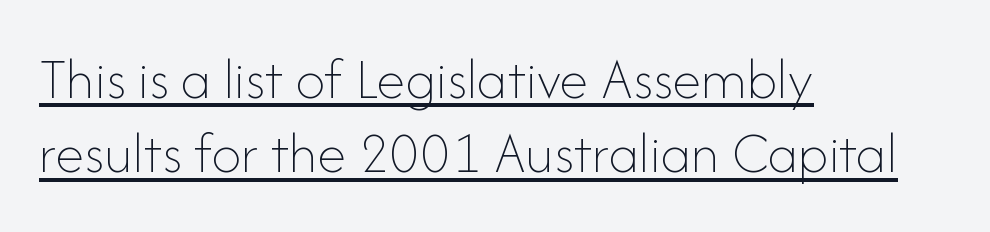
Q: Is the text bold? A: No.
Q: Is the text italic (slanted)? A: No, it is upright.
Q: Is the text underlined? A: Yes.
Q: How is the paragraph aligned? A: Left-aligned.
Q: Is the spacing between letters normal or unusually wide? A: Normal.
Q: Is the spacing between lines tight, normal or loose? A: Normal.
Q: Width (condensed, normal, or wide)? A: Normal.
Q: Stroke contrast? A: Low.
Q: x-height? A: Small.
Q: Monospaced? A: No.
